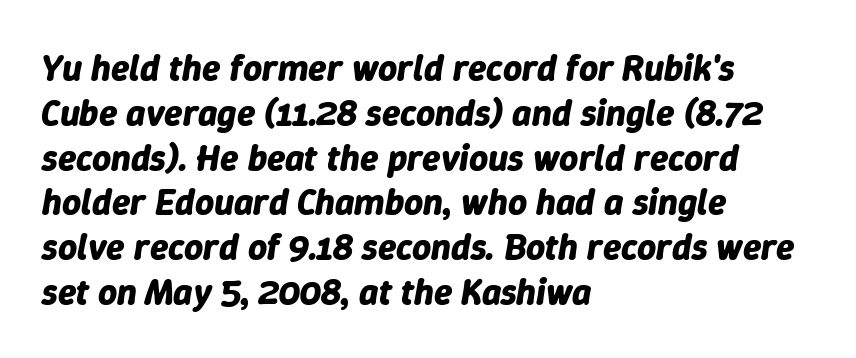
The image shows 37 px bold type, italic (leaning right); set left-aligned, line spacing 1.21x, normal letter spacing, not underlined; low stroke contrast and a medium x-height.
